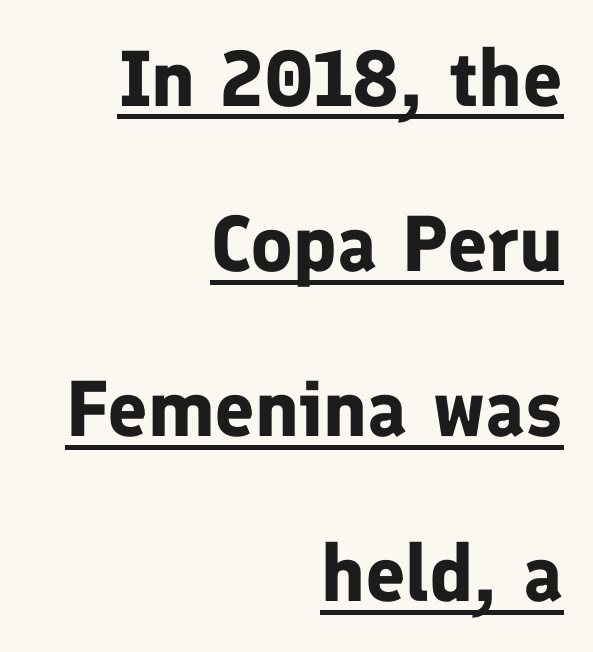
{"serif": "no", "italic": "no", "bold": "yes", "weight": "bold", "width": "normal", "stroke_contrast": "low", "x_height": "medium", "monospaced": "no", "underline": "yes", "align": "right", "line_spacing": "loose", "line_spacing_ratio": 2.09, "letter_spacing": "normal", "letter_spacing_em": 0.0, "glyph_px": 79}
